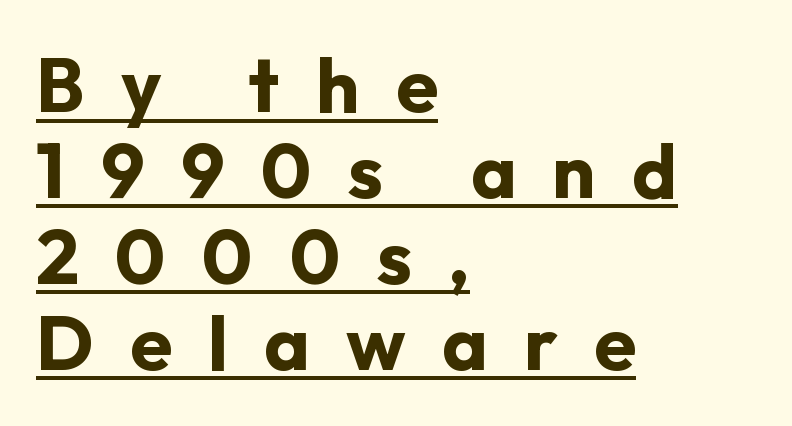
{"serif": "no", "italic": "no", "bold": "yes", "weight": "bold", "width": "normal", "stroke_contrast": "low", "x_height": "medium", "monospaced": "no", "underline": "yes", "align": "left", "line_spacing": "tight", "line_spacing_ratio": 1.13, "letter_spacing": "wide", "letter_spacing_em": 0.48, "glyph_px": 76}
